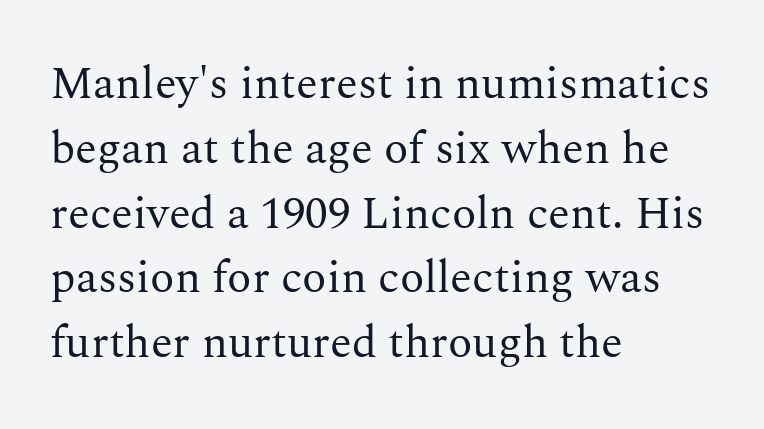
{"serif": "yes", "italic": "no", "bold": "no", "weight": "regular", "width": "normal", "stroke_contrast": "medium", "x_height": "medium", "monospaced": "no", "underline": "no", "align": "left", "line_spacing": "normal", "line_spacing_ratio": 1.44, "letter_spacing": "normal", "letter_spacing_em": 0.0, "glyph_px": 45}
